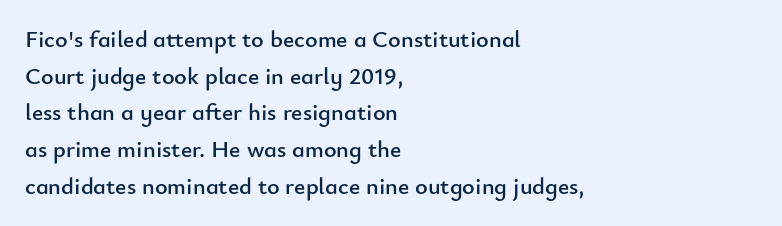
{"italic": "no", "underline": "no", "align": "left", "line_spacing": "normal", "line_spacing_ratio": 1.53, "letter_spacing": "normal", "letter_spacing_em": 0.0, "glyph_px": 24}
